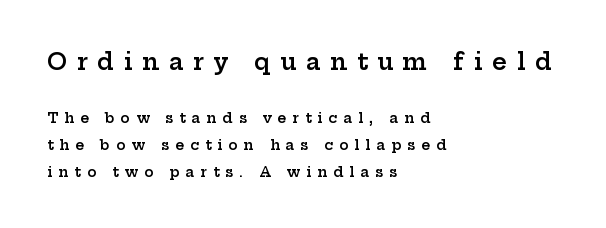
Q: Is the text bold? A: Semi-bold.
Q: Is the text italic (slanted)? A: No, it is upright.
Q: Is the text underlined? A: No.
Q: How is the paragraph aligned? A: Left-aligned.
Q: Is the spacing between letters normal or unusually wide? A: Unusually wide.
Q: Is the spacing between lines tight, normal or loose? A: Loose.
Q: Which block of text is set in a larger size, the first (top) or the second (bottom)? A: The first (top) one.
